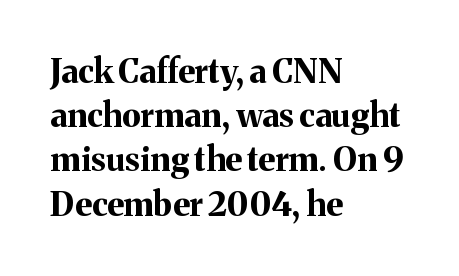
The image shows 33 px bold serif type, upright; set left-aligned, normal line spacing (1.34x), normal letter spacing, not underlined; medium stroke contrast and a medium x-height.
